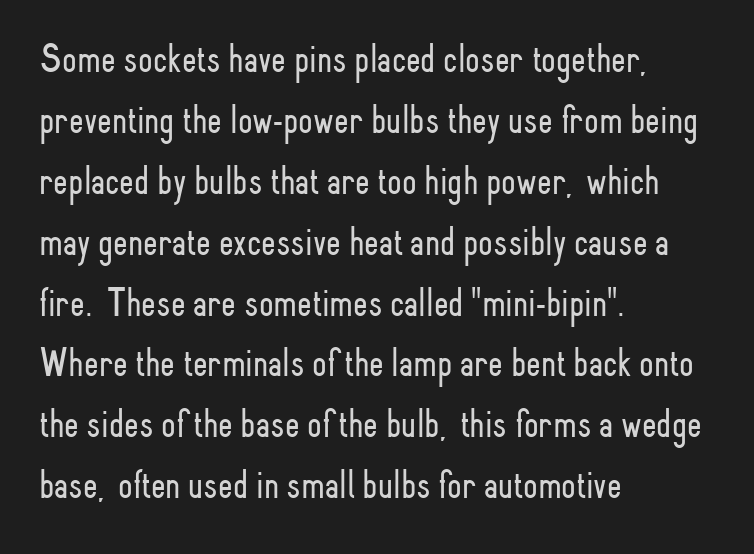
{"serif": "no", "italic": "no", "bold": "no", "weight": "light", "width": "condensed", "stroke_contrast": "low", "x_height": "small", "monospaced": "no", "underline": "no", "align": "left", "line_spacing": "normal", "line_spacing_ratio": 1.45, "letter_spacing": "normal", "letter_spacing_em": 0.0, "glyph_px": 42}
